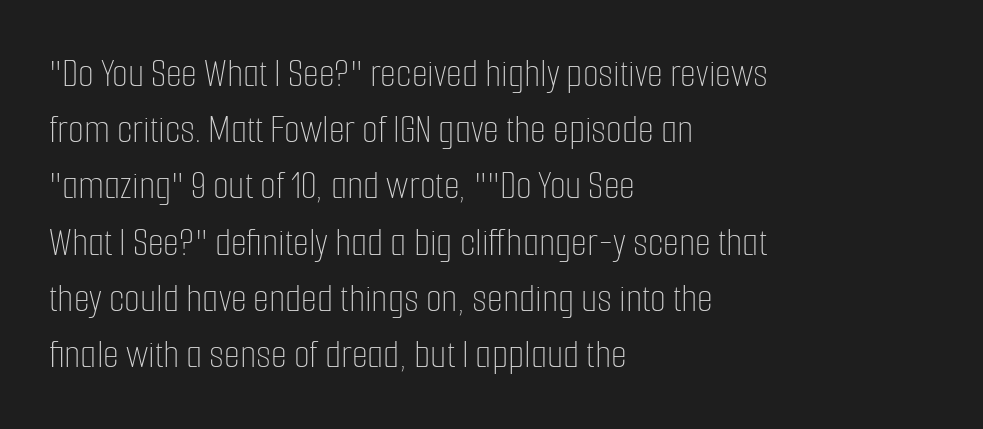
{"italic": "no", "bold": "no", "weight": "thin", "width": "condensed", "stroke_contrast": "low", "x_height": "medium", "monospaced": "no", "underline": "no", "align": "left", "line_spacing": "normal", "line_spacing_ratio": 1.37, "letter_spacing": "normal", "letter_spacing_em": 0.0, "glyph_px": 41}
